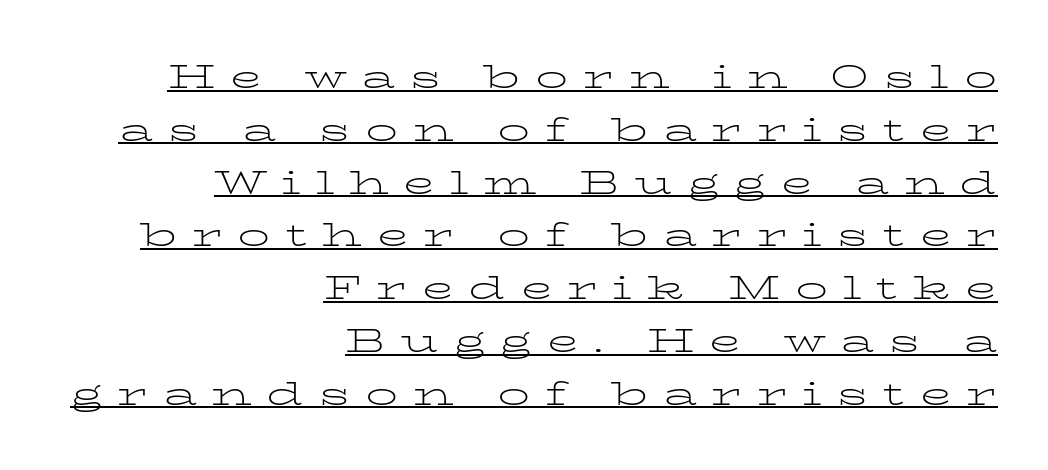
Q: Is the text bold? A: No.
Q: Is the text italic (slanted)? A: No, it is upright.
Q: Is the typeface a serif or a sans-serif typeface? A: Serif.
Q: Is the text underlined? A: Yes.
Q: How is the paragraph aligned? A: Right-aligned.
Q: Is the spacing between letters normal or unusually wide? A: Unusually wide.
Q: Is the spacing between lines tight, normal or loose? A: Normal.
Q: Width (condensed, normal, or wide)? A: Wide.
Q: Stroke contrast? A: Low.
Q: x-height? A: Medium.
Q: Monospaced? A: No.
